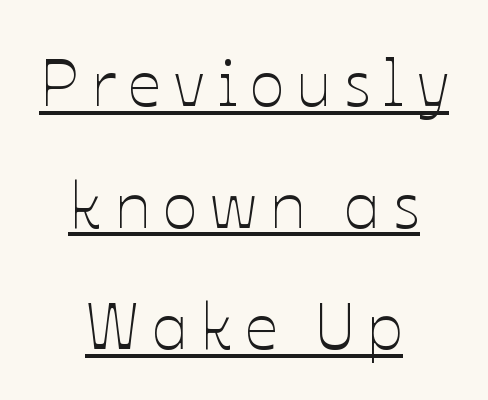
Caption: face not bold, strokes unweighted. Where is the straight margin? There isn't one; the lines are centered. The axis of the letterforms is exactly vertical. Underline: present.
